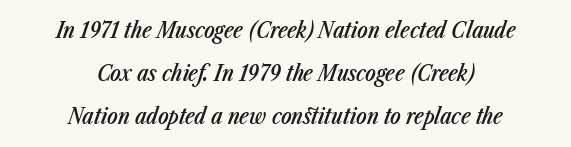
Q: Is the text bold? A: Semi-bold.
Q: Is the text italic (slanted)? A: Yes, it leans right by about 23 degrees.
Q: Is the text underlined? A: No.
Q: How is the paragraph aligned? A: Centered.
Q: Is the spacing between letters normal or unusually wide? A: Normal.
Q: Is the spacing between lines tight, normal or loose? A: Loose.
